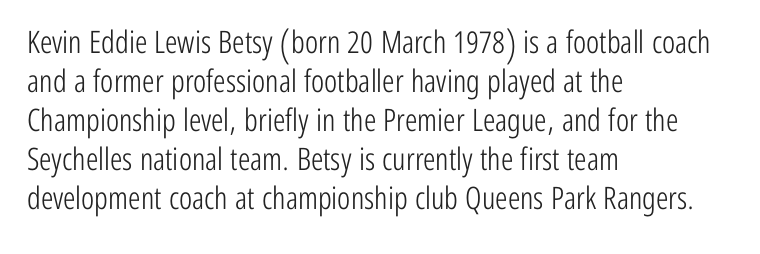
The image shows 31 px light, condensed sans-serif type, upright; set left-aligned, normal line spacing (1.26x), normal letter spacing, not underlined; low stroke contrast and a medium x-height.
